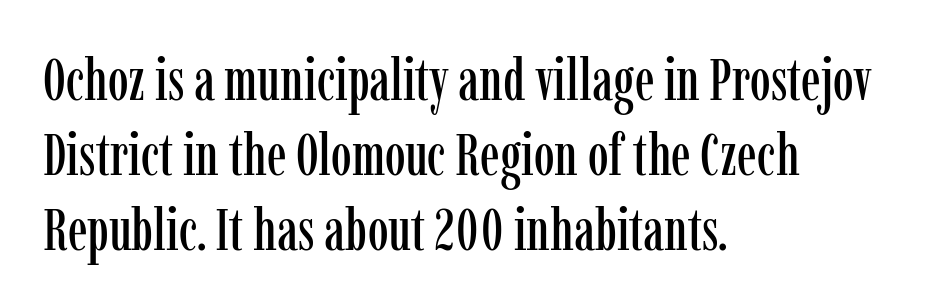
The font's upright variant was chosen for this text. This sample has the flowing, uneven cadence of proportional lettering. Are there feet on the stems? There are — it's a serif. Honestly, the letter spacing is just normal — you wouldn't notice it. Layout note: lines flush left. How would I describe the line gaps? Plain and ordinary.
